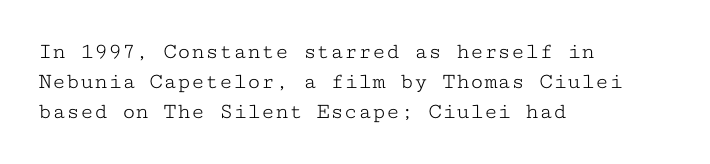
The image shows 23 px text type, upright; set left-aligned, normal line spacing (1.31x), normal letter spacing, not underlined.
